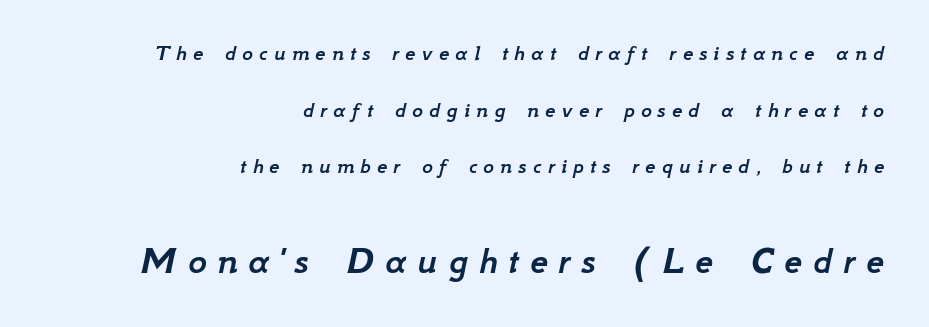
{"italic": "yes", "lean": "right", "slant_degrees": 12, "width": "normal", "stroke_contrast": "low", "x_height": "small", "monospaced": "no", "underline": "no", "align": "right", "line_spacing": "loose", "line_spacing_ratio": 2.46, "letter_spacing": "wide", "letter_spacing_em": 0.27, "larger_block": "second", "size_ratio": 1.74, "glyph_px": 40}
